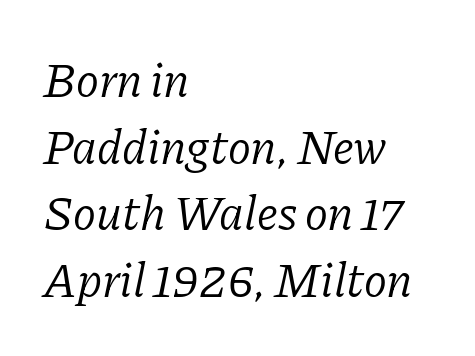
Regarding leading, the lines here are spaced in the standard way. Summary of weight: not heavy and not bold. The zone under the glyphs is completely vacant. Is this a fixed-width face? No — the glyphs have proportional, varying widths.
